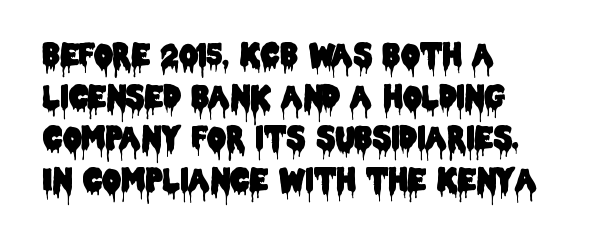
The image shows 30 px condensed sans-serif type, upright; set left-aligned, normal line spacing (1.39x), normal letter spacing, not underlined; low stroke contrast and a large x-height.
